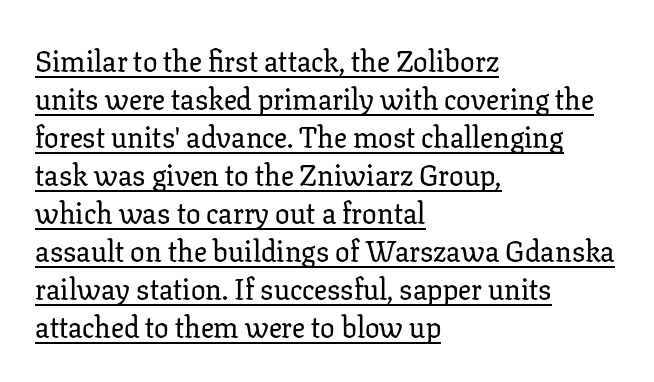
The image shows 29 px serif type, upright; set left-aligned, normal line spacing (1.31x), normal letter spacing, underlined; low stroke contrast and a medium x-height.
